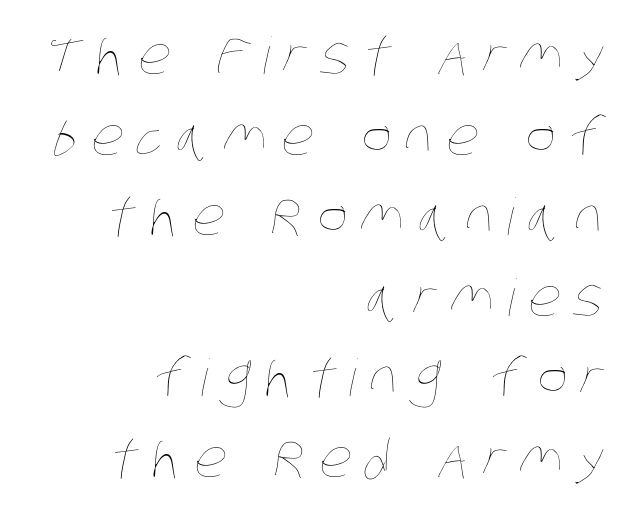
The image shows 51 px thin, condensed type; set right-aligned, normal line spacing (1.58x), unusually wide letter spacing (+0.26 em), not underlined; low stroke contrast and a large x-height.
